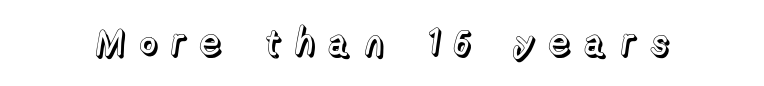
Q: Is the text italic (slanted)? A: Yes.
Q: Is the text underlined? A: No.
Q: Is the spacing between letters normal or unusually wide? A: Unusually wide.
Q: Width (condensed, normal, or wide)? A: Normal.
Q: x-height? A: Medium.
Q: Monospaced? A: No.
